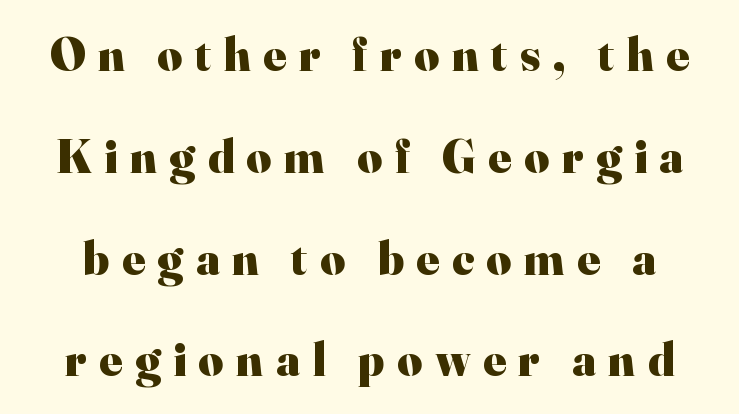
The image shows 48 px heavy serif type, upright; set loose line spacing (2.12x), unusually wide letter spacing (+0.26 em), not underlined; high stroke contrast and a small x-height.
